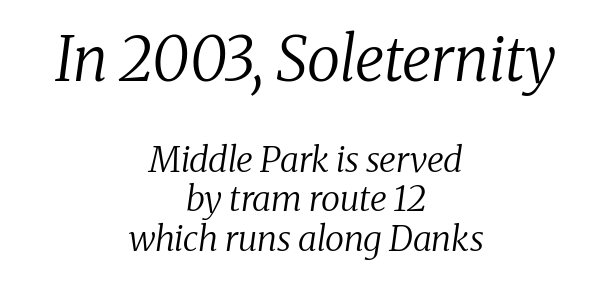
Q: Is the text bold? A: No.
Q: Is the text italic (slanted)? A: Yes, it leans right by about 8 degrees.
Q: Is the typeface a serif or a sans-serif typeface? A: Serif.
Q: Is the text underlined? A: No.
Q: How is the paragraph aligned? A: Centered.
Q: Is the spacing between letters normal or unusually wide? A: Normal.
Q: Is the spacing between lines tight, normal or loose? A: Tight.
Q: Which block of text is set in a larger size, the first (top) or the second (bottom)? A: The first (top) one.
Q: Width (condensed, normal, or wide)? A: Normal.
Q: Stroke contrast? A: Medium.
Q: x-height? A: Medium.
Q: Monospaced? A: No.
